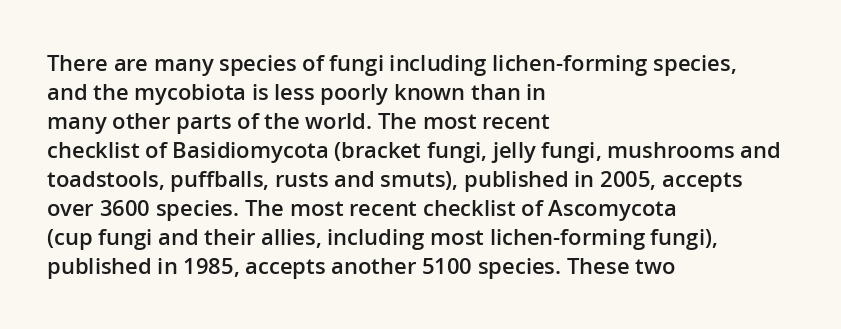
If you drew a ruler down the left edge, every line would touch it. The specimen reads as upright at a glance. The rendering uses a moderate line-height, typical for paragraphs. Has an underline been added? It has not. The line texture is even and compact thanks to regular tracking. Summary of weight: moderately heavy, a semibold.
